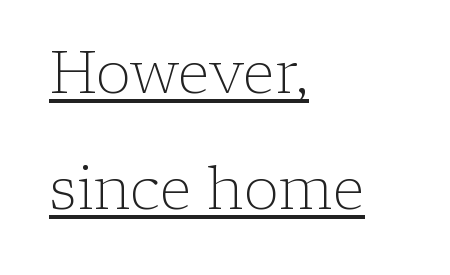
The image shows 59 px light serif type, upright; set left-aligned, loose line spacing (1.97x), normal letter spacing, underlined; low stroke contrast and a medium x-height.
